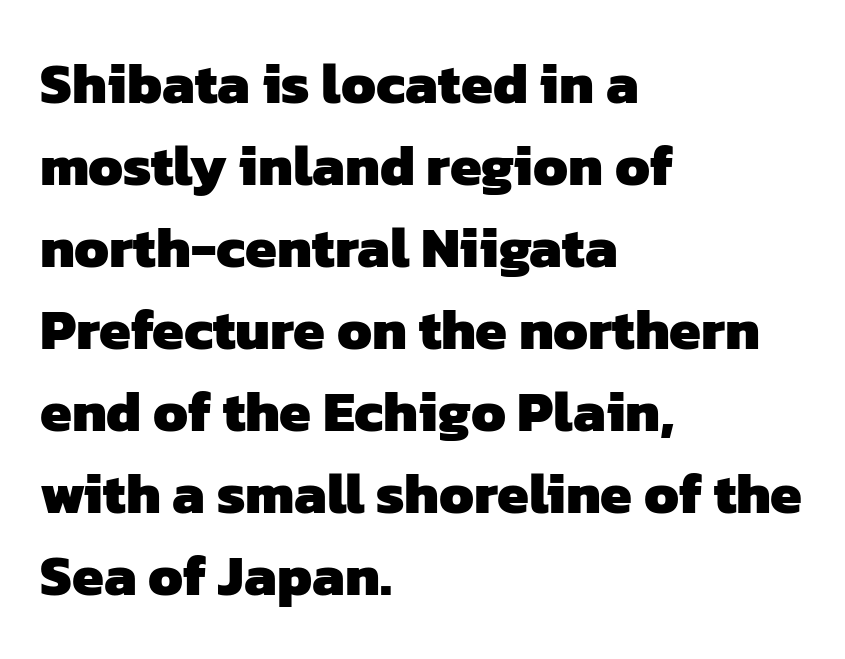
The paragraph has a hard left edge and a soft right edge. The text was rendered using a sans face with plain stroke endings. The area under the type is left untouched. Typesetter's note: full bold, strokes at maximum text heaviness.
